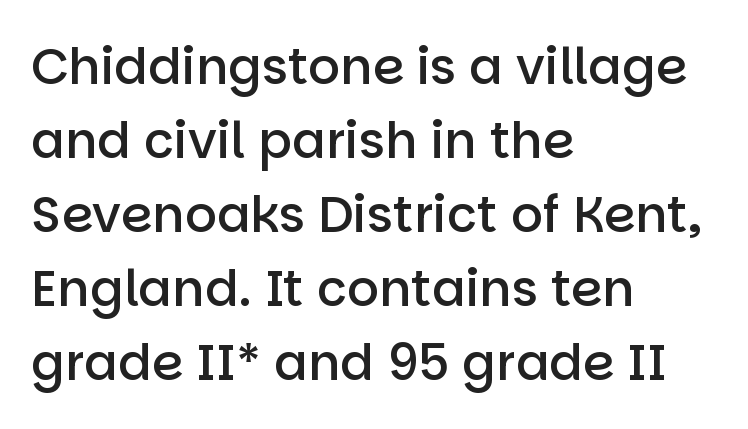
The image shows 50 px semibold sans-serif type, upright; set left-aligned, normal line spacing (1.48x), normal letter spacing, not underlined; low stroke contrast and a large x-height.
